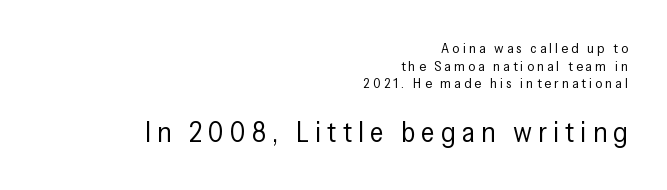
Q: Is the text bold? A: No.
Q: Is the text italic (slanted)? A: No, it is upright.
Q: Is the typeface a serif or a sans-serif typeface? A: Sans-serif.
Q: Is the text underlined? A: No.
Q: How is the paragraph aligned? A: Right-aligned.
Q: Is the spacing between letters normal or unusually wide? A: Unusually wide.
Q: Is the spacing between lines tight, normal or loose? A: Normal.
Q: Which block of text is set in a larger size, the first (top) or the second (bottom)? A: The second (bottom) one.
Q: Width (condensed, normal, or wide)? A: Condensed.
Q: Stroke contrast? A: Low.
Q: x-height? A: Medium.
Q: Monospaced? A: No.
